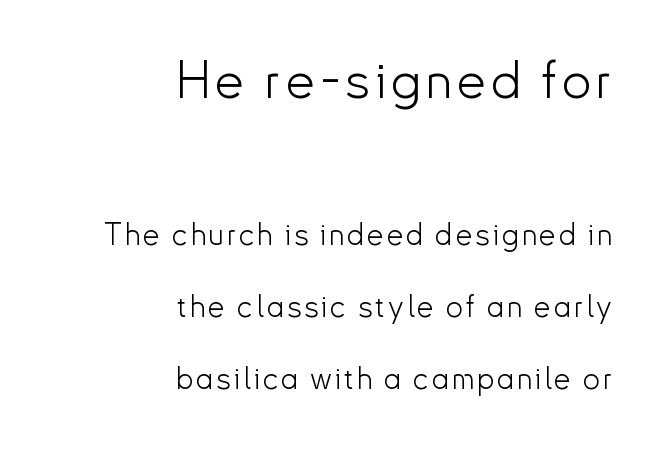
{"serif": "no", "italic": "no", "bold": "no", "weight": "light", "width": "normal", "stroke_contrast": "low", "x_height": "small", "monospaced": "no", "underline": "no", "align": "right", "line_spacing": "loose", "line_spacing_ratio": 2.4, "larger_block": "first", "size_ratio": 1.73, "glyph_px": 52}
